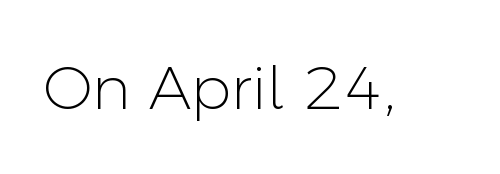
The image shows 60 px light sans-serif type, upright; set normal letter spacing, not underlined; low stroke contrast and a medium x-height.
